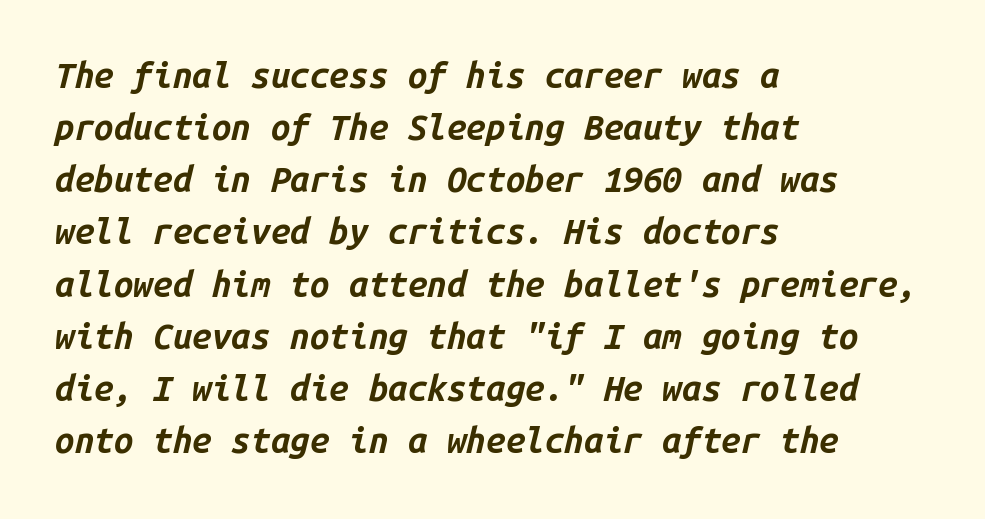
{"italic": "yes", "lean": "right", "slant_degrees": 14, "bold": "yes", "weight": "bold", "width": "normal", "stroke_contrast": "low", "x_height": "medium", "monospaced": "yes", "underline": "no", "align": "left", "line_spacing": "normal", "line_spacing_ratio": 1.49, "letter_spacing": "normal", "letter_spacing_em": 0.0, "glyph_px": 35}
